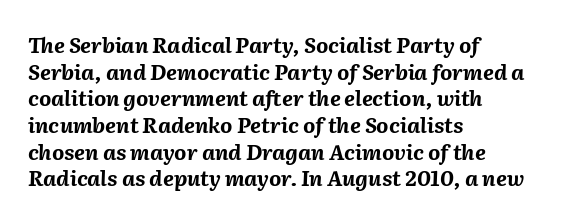
{"italic": "yes", "lean": "right", "slant_degrees": 2, "bold": "yes", "underline": "no", "align": "left", "line_spacing": "normal", "line_spacing_ratio": 1.27, "letter_spacing": "normal", "letter_spacing_em": 0.0, "glyph_px": 21}
